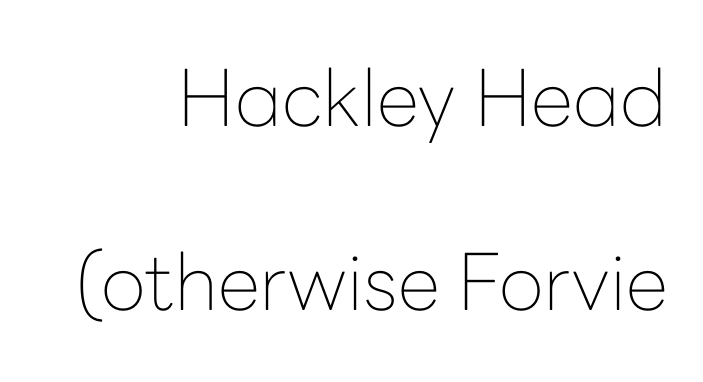
Baseline-to-baseline distance is far greater than the letter height. Stroke mass is kept to a normal reading level or below. Quick note: not italic, upright. Here the glyphs are tracked normally, forming tight word shapes. Serifs: no, the terminals of the letterforms are clean. The foot of each line stays bare and open.
